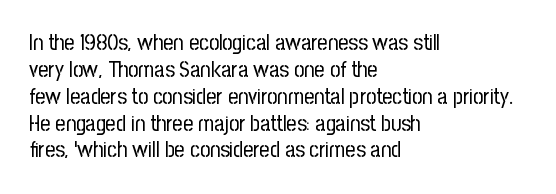
Q: Is the text bold? A: No.
Q: Is the text italic (slanted)? A: No, it is upright.
Q: Is the text underlined? A: No.
Q: How is the paragraph aligned? A: Left-aligned.
Q: Is the spacing between letters normal or unusually wide? A: Normal.
